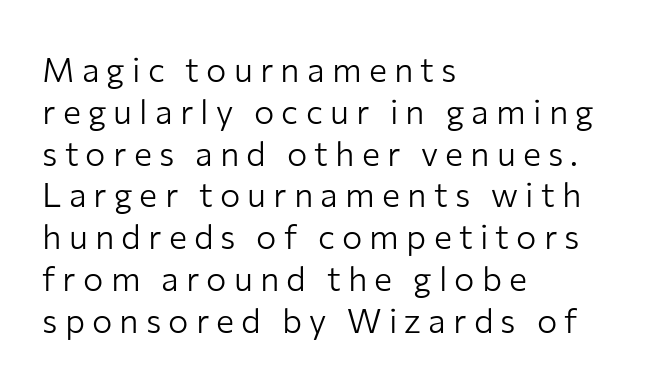
The words here are not underlined. Serifs: no, the terminals of the letterforms are clean. Stems here are at most as thick as an everyday book face. These lines have a slow, spaced-out rhythm from letter to letter. The specimen reads as upright at a glance.
